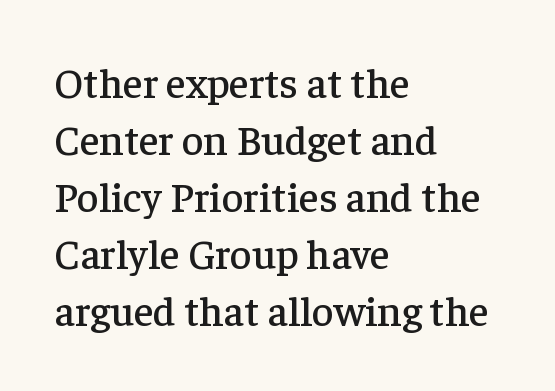
Q: Is the text italic (slanted)? A: No, it is upright.
Q: Is the typeface a serif or a sans-serif typeface? A: Serif.
Q: Is the text underlined? A: No.
Q: How is the paragraph aligned? A: Left-aligned.
Q: Is the spacing between letters normal or unusually wide? A: Normal.
Q: Is the spacing between lines tight, normal or loose? A: Normal.
Q: Width (condensed, normal, or wide)? A: Normal.
Q: Stroke contrast? A: Low.
Q: x-height? A: Medium.
Q: Monospaced? A: No.
